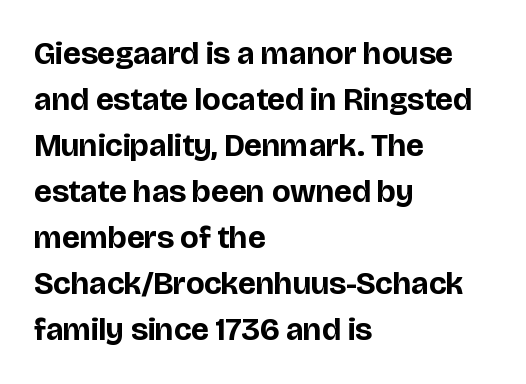
{"serif": "no", "italic": "no", "bold": "yes", "weight": "bold", "width": "normal", "stroke_contrast": "low", "x_height": "large", "monospaced": "no", "underline": "no", "align": "left", "line_spacing": "normal", "line_spacing_ratio": 1.44, "letter_spacing": "normal", "letter_spacing_em": 0.0, "glyph_px": 32}
